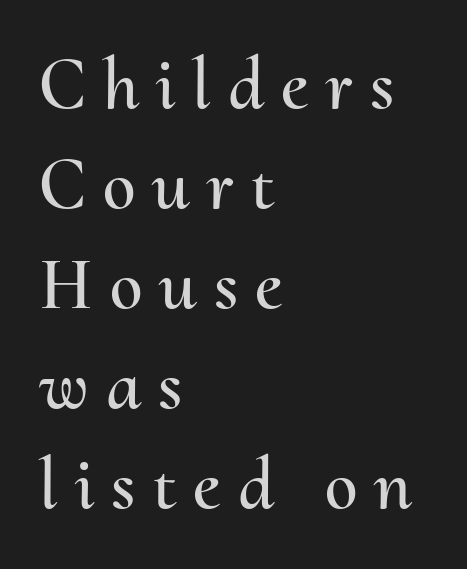
{"italic": "no", "width": "normal", "stroke_contrast": "medium", "x_height": "small", "monospaced": "no", "underline": "no", "align": "left", "line_spacing": "normal", "line_spacing_ratio": 1.35, "letter_spacing": "wide", "letter_spacing_em": 0.23, "glyph_px": 74}
